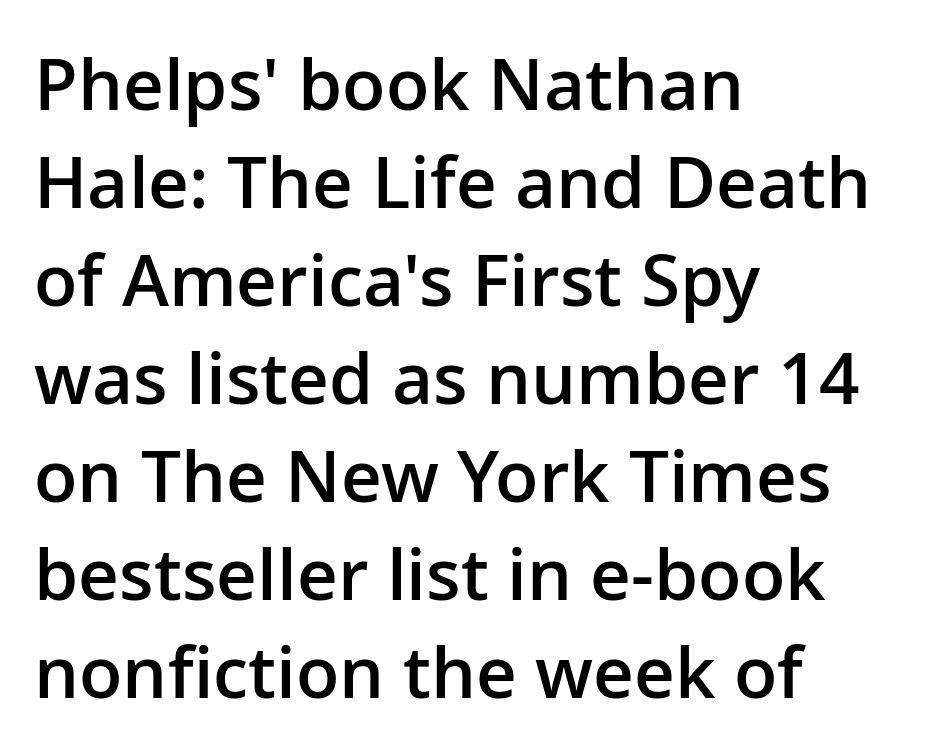
The image shows 71 px semibold sans-serif type, upright; set left-aligned, normal line spacing (1.38x), normal letter spacing, not underlined; low stroke contrast and a medium x-height.
